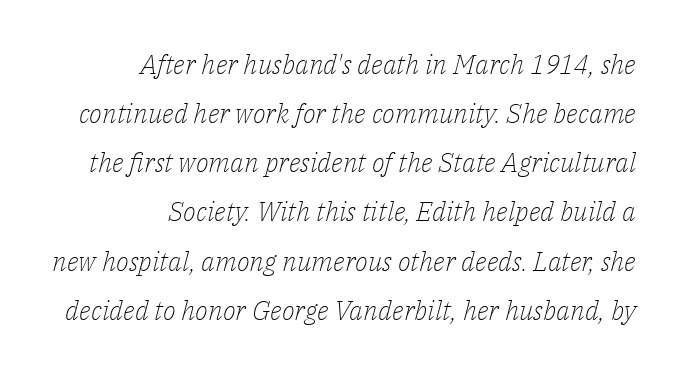
{"italic": "yes", "lean": "right", "slant_degrees": 14, "bold": "no", "underline": "no", "align": "right", "line_spacing_ratio": 1.82, "letter_spacing": "normal", "letter_spacing_em": 0.0, "glyph_px": 27}
